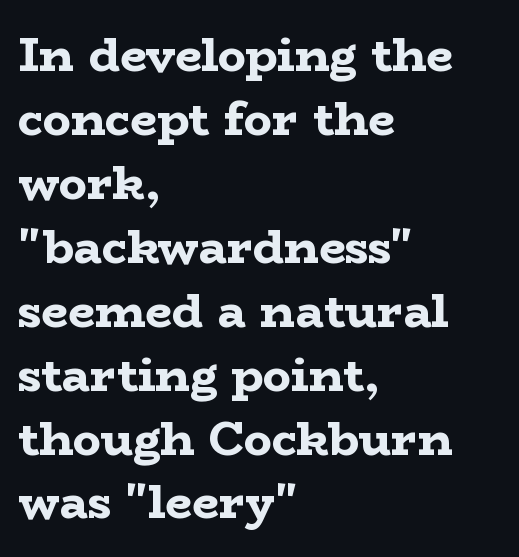
The glyphs are unaccompanied by any horizontal stroke below them. Stroke terminals: seriffed. The rendering uses natural spacing where letterforms have individual widths. Do the letters lean? They stand straight. Does the leading feel generous? No, just average.
